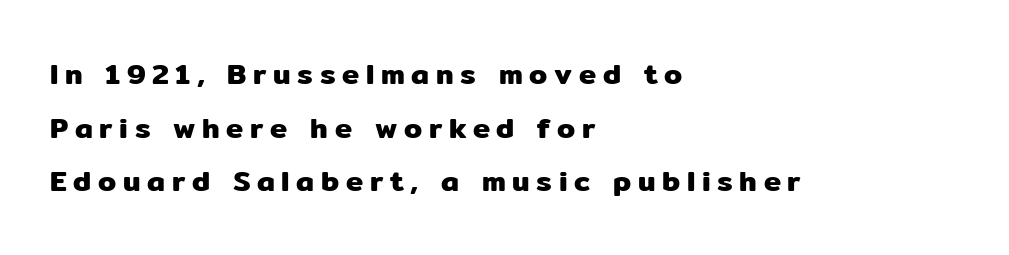
These lines have a slow, spaced-out rhythm from letter to letter. The rendering shows plain stroke endings on the letterforms — a sans-serif design. All the whitespace from short lines collects on the right. Note the varied advance widths — an 'i' is clearly narrower than an 'm'.
